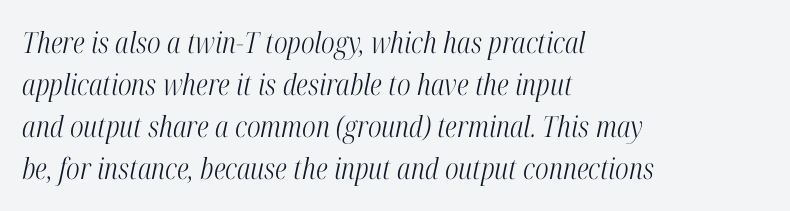
Q: Is the text bold? A: No.
Q: Is the text italic (slanted)? A: Yes, it leans right by about 12 degrees.
Q: Is the typeface a serif or a sans-serif typeface? A: Serif.
Q: Is the text underlined? A: No.
Q: How is the paragraph aligned? A: Left-aligned.
Q: Is the spacing between letters normal or unusually wide? A: Normal.
Q: Is the spacing between lines tight, normal or loose? A: Normal.
Q: Width (condensed, normal, or wide)? A: Condensed.
Q: Stroke contrast? A: High.
Q: x-height? A: Medium.
Q: Monospaced? A: No.
